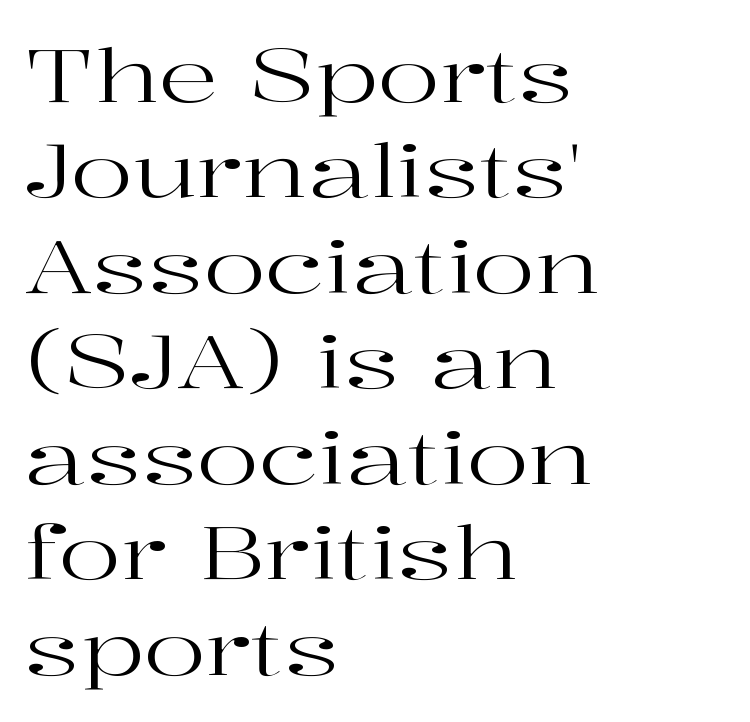
Q: Is the text bold? A: No.
Q: Is the text italic (slanted)? A: No, it is upright.
Q: Is the typeface a serif or a sans-serif typeface? A: Serif.
Q: Is the text underlined? A: No.
Q: How is the paragraph aligned? A: Left-aligned.
Q: Is the spacing between letters normal or unusually wide? A: Normal.
Q: Is the spacing between lines tight, normal or loose? A: Normal.
Q: Width (condensed, normal, or wide)? A: Wide.
Q: Stroke contrast? A: High.
Q: x-height? A: Medium.
Q: Monospaced? A: No.
